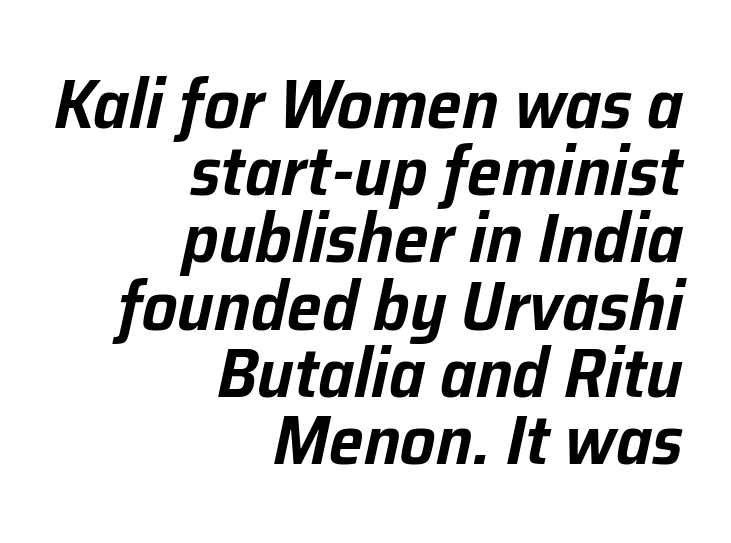
The image shows 70 px text type, italic (leaning right); set right-aligned, tight line spacing (0.96x), normal letter spacing, not underlined; low stroke contrast and a medium x-height.
